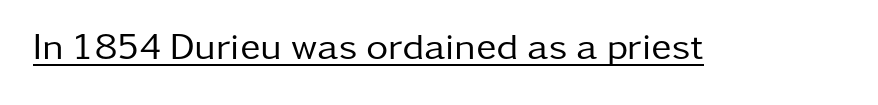
{"serif": "no", "italic": "no", "bold": "no", "weight": "regular", "width": "normal", "stroke_contrast": "low", "x_height": "medium", "monospaced": "no", "underline": "yes", "letter_spacing": "normal", "letter_spacing_em": 0.0, "glyph_px": 38}
